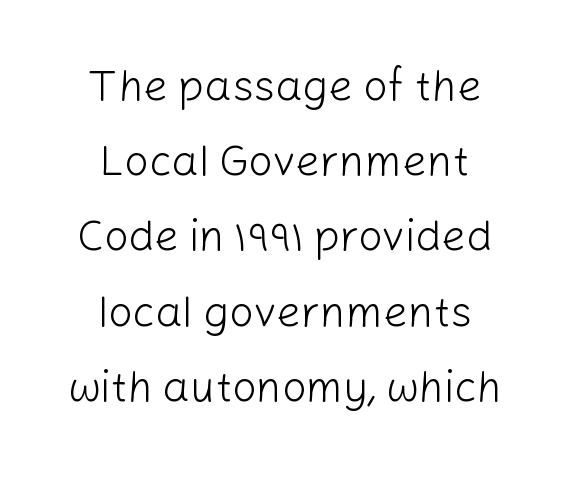
The image shows 43 px light sans-serif type, upright; set centered, line spacing 1.75x, normal letter spacing, not underlined; low stroke contrast and a medium x-height.
